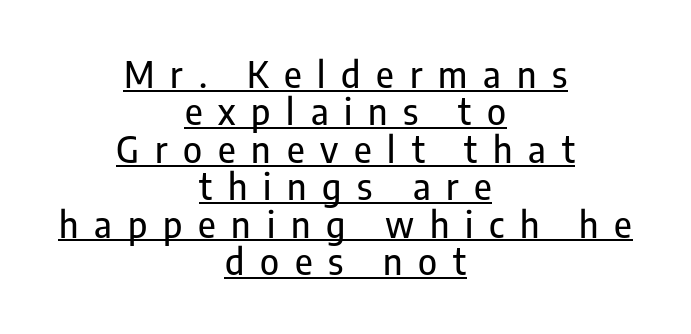
The image shows 36 px condensed sans-serif type, upright; set centered, tight line spacing (1.04x), unusually wide letter spacing (+0.44 em), underlined; low stroke contrast and a medium x-height.
